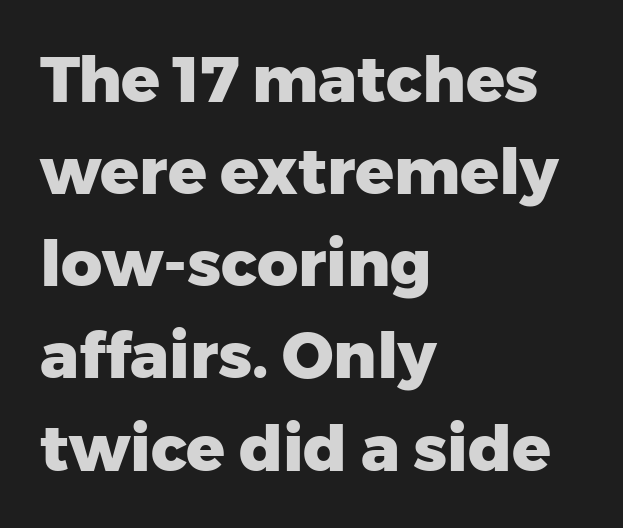
The characters display no serif detailing; their extremities are plain. Regarding leading, the lines here are spaced in the standard way. These lines keep a tight, regular rhythm from letter to letter. Each letter keeps its own natural width here, so spacing adapts to shape. A typesetter would mark this as roman, not italic. Where is the straight margin? On the left.
